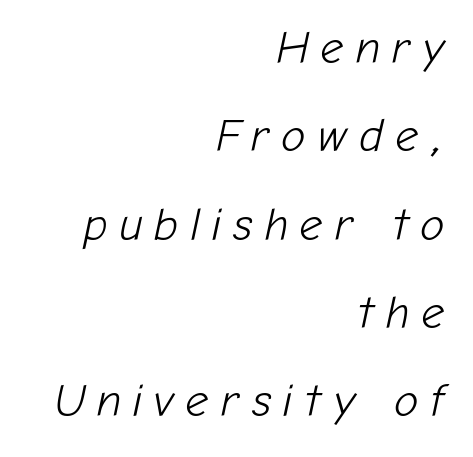
Horizontally, the lines are justified to the trailing edge only. Think of a printed novel: that variable character pitch is what you see here. Here the glyphs are tracked loosely, breaking word shapes into spaced letters. Any mark beneath the type? The region is blank. Does the lettering tilt? It does — this is italic.
